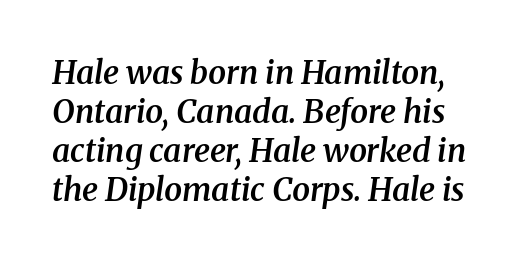
Q: Is the text bold? A: Semi-bold.
Q: Is the text italic (slanted)? A: Yes, it leans right by about 8 degrees.
Q: Is the typeface a serif or a sans-serif typeface? A: Serif.
Q: Is the text underlined? A: No.
Q: Is the spacing between letters normal or unusually wide? A: Normal.
Q: Width (condensed, normal, or wide)? A: Normal.
Q: Stroke contrast? A: Medium.
Q: x-height? A: Medium.
Q: Monospaced? A: No.
